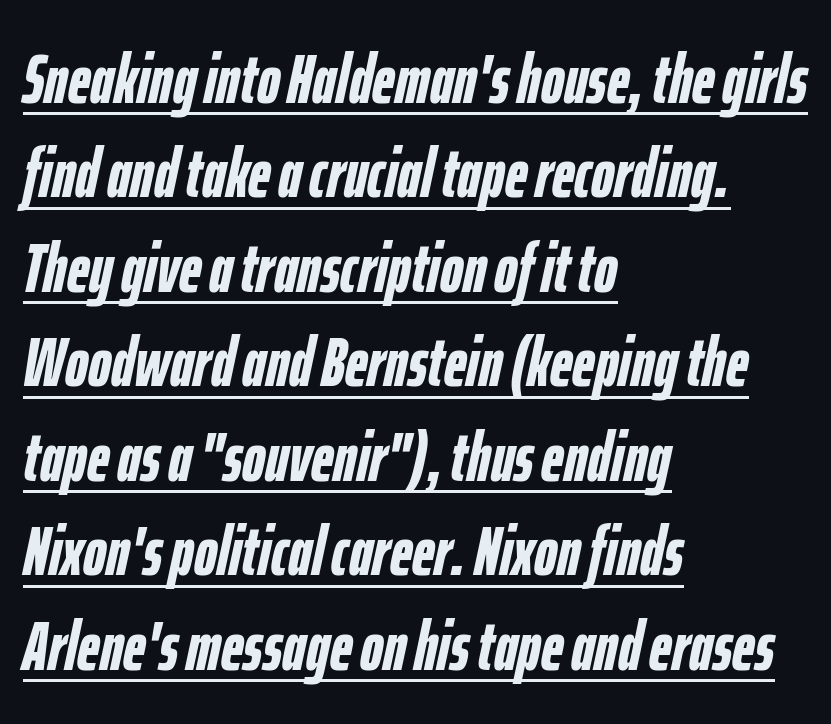
Q: Is the text bold? A: Yes.
Q: Is the text italic (slanted)? A: Yes, it leans right by about 12 degrees.
Q: Is the text underlined? A: Yes.
Q: How is the paragraph aligned? A: Left-aligned.
Q: Is the spacing between letters normal or unusually wide? A: Normal.
Q: Is the spacing between lines tight, normal or loose? A: Normal.
Q: Width (condensed, normal, or wide)? A: Condensed.
Q: Stroke contrast? A: Low.
Q: x-height? A: Medium.
Q: Monospaced? A: No.
